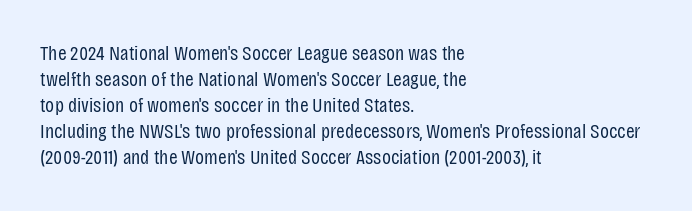
The image shows 21 px text type, upright; set left-aligned, line spacing 1.24x, normal letter spacing, not underlined.
